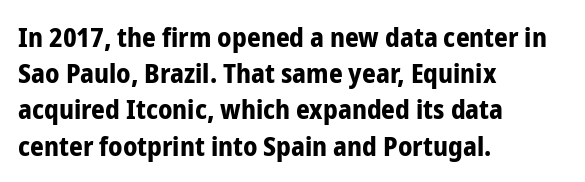
Q: Is the text bold? A: Yes.
Q: Is the text italic (slanted)? A: No, it is upright.
Q: Is the text underlined? A: No.
Q: How is the paragraph aligned? A: Left-aligned.
Q: Is the spacing between letters normal or unusually wide? A: Normal.
Q: Is the spacing between lines tight, normal or loose? A: Normal.
